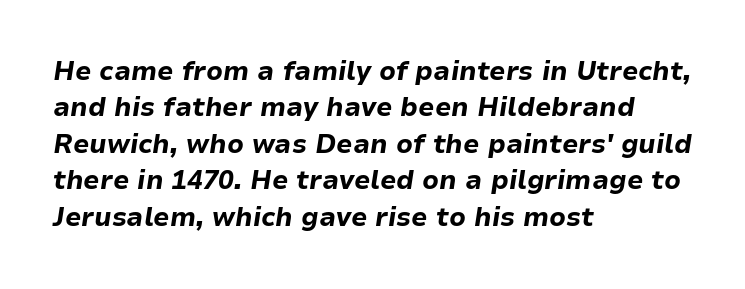
Look at the tracking — it's just the regular setting, nothing added. Look at the stroke-to-counter ratio: heavy, a bold. The glyphs are unaccompanied by any horizontal stroke below them. One-word summary of the alignment: left.
